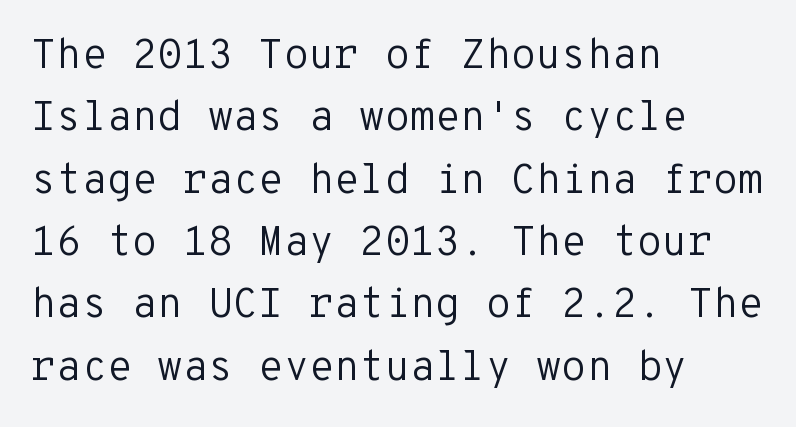
Fixed-width glyphs throughout — classic coding-font behaviour. The tracking reads as untouched default to a designer's eye. Compared with a typical body face, this is equally light or lighter still. Beneath every word, the page is bare.
